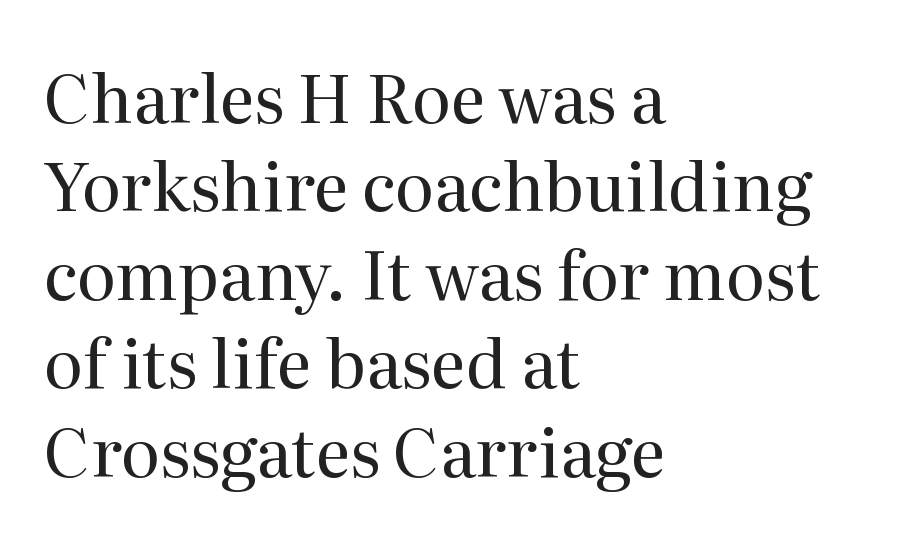
{"serif": "yes", "italic": "no", "bold": "no", "weight": "regular", "width": "normal", "stroke_contrast": "medium", "x_height": "medium", "monospaced": "no", "underline": "no", "align": "left", "line_spacing": "normal", "line_spacing_ratio": 1.32, "letter_spacing": "normal", "letter_spacing_em": 0.0, "glyph_px": 67}
